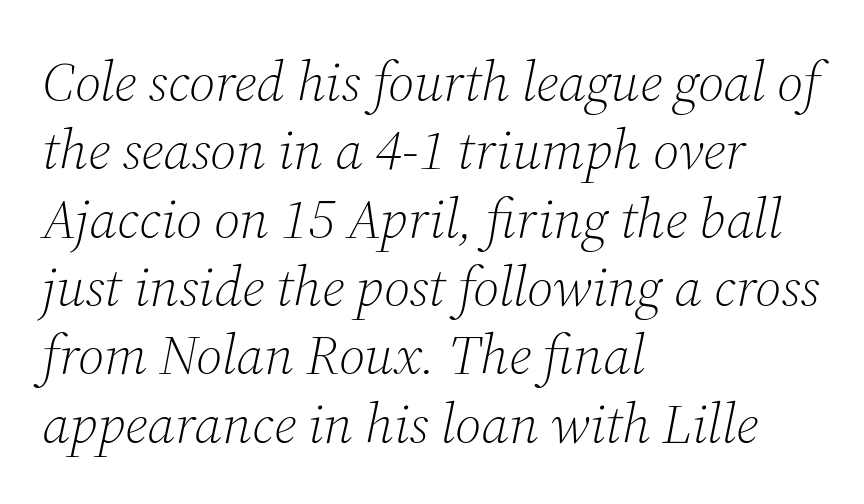
The image shows 56 px light serif type, italic (leaning right); set left-aligned, line spacing 1.22x, normal letter spacing, not underlined; medium stroke contrast and a medium x-height.
